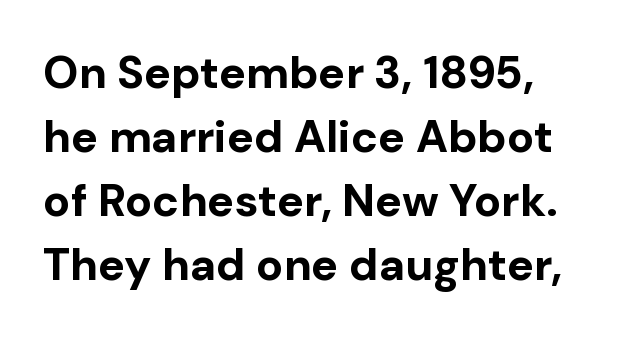
Q: Is the text bold? A: Yes.
Q: Is the text italic (slanted)? A: No, it is upright.
Q: Is the typeface a serif or a sans-serif typeface? A: Sans-serif.
Q: Is the text underlined? A: No.
Q: Is the spacing between letters normal or unusually wide? A: Normal.
Q: Is the spacing between lines tight, normal or loose? A: Normal.
Q: Width (condensed, normal, or wide)? A: Normal.
Q: Stroke contrast? A: Low.
Q: x-height? A: Medium.
Q: Monospaced? A: No.
